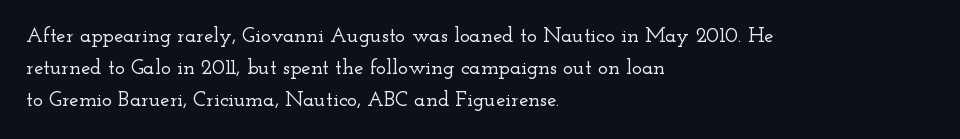
{"italic": "no", "underline": "no", "align": "left", "line_spacing": "normal", "line_spacing_ratio": 1.53, "letter_spacing": "normal", "letter_spacing_em": 0.0, "glyph_px": 21}
